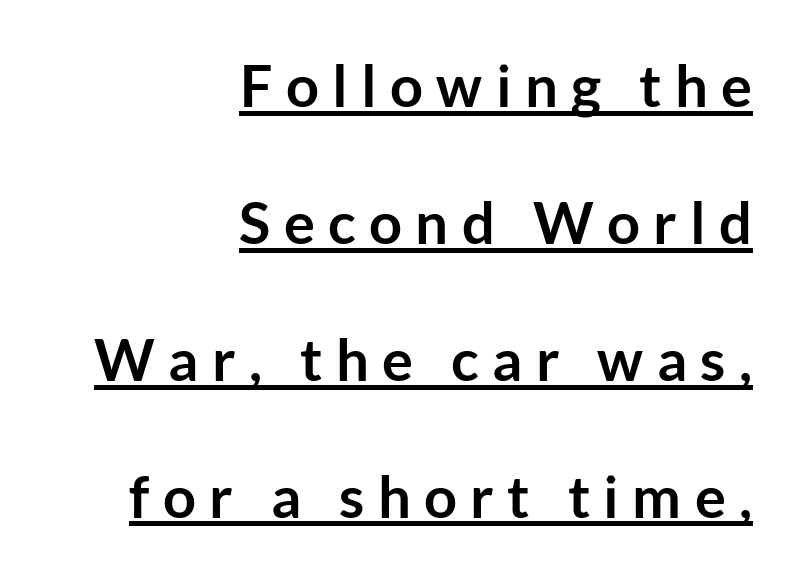
Q: Is the text bold? A: Yes.
Q: Is the text italic (slanted)? A: No, it is upright.
Q: Is the typeface a serif or a sans-serif typeface? A: Sans-serif.
Q: Is the text underlined? A: Yes.
Q: How is the paragraph aligned? A: Right-aligned.
Q: Is the spacing between letters normal or unusually wide? A: Unusually wide.
Q: Is the spacing between lines tight, normal or loose? A: Loose.
Q: Width (condensed, normal, or wide)? A: Normal.
Q: Stroke contrast? A: Low.
Q: x-height? A: Medium.
Q: Monospaced? A: No.
